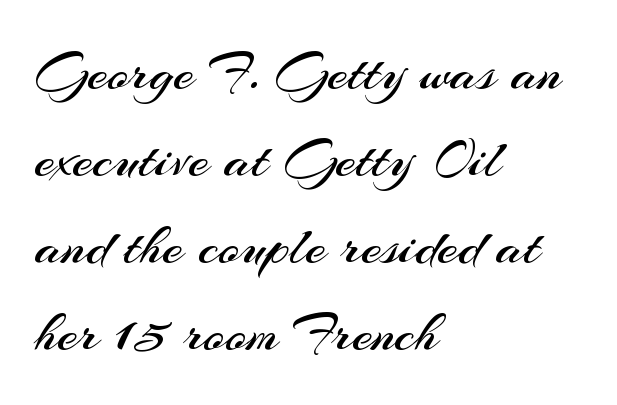
The image shows 58 px regular-weight sans-serif type; set left-aligned, normal line spacing (1.5x), normal letter spacing, not underlined; medium stroke contrast and a small x-height.
